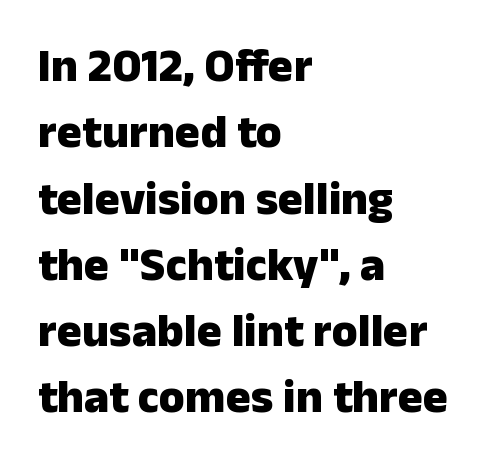
In terms of letterspacing, this is plain default setting. The strip under each line holds only bare page. Nope, not italic — everything's standing straight. You could not count columns in this text — the font is proportionally spaced. Notice how the passage keeps a crisp vertical edge on the left only.
